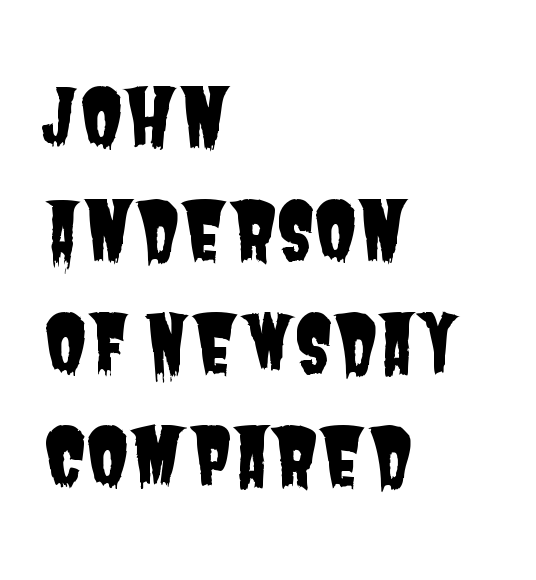
Spacing between characters is what you'd get straight out of the box. Line spacing here is normal. Descenders are the only things crossing below the line. The lines are quadded left. The typeface chosen for these lines omits serifs. This sample has the flowing, uneven cadence of proportional lettering.
